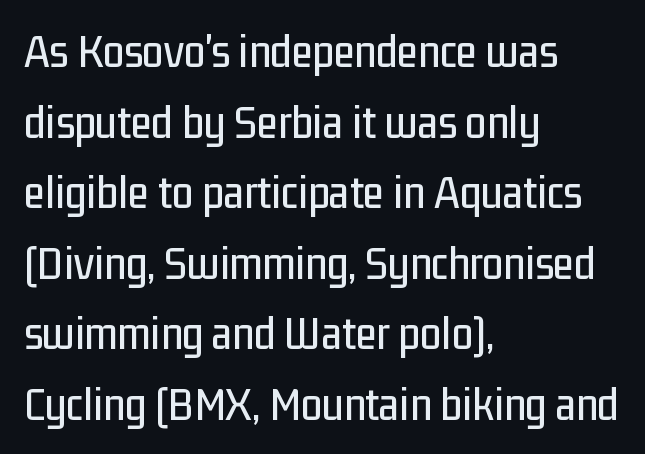
The image shows 48 px condensed sans-serif type, upright; set left-aligned, normal line spacing (1.47x), normal letter spacing, not underlined; low stroke contrast and a medium x-height.
